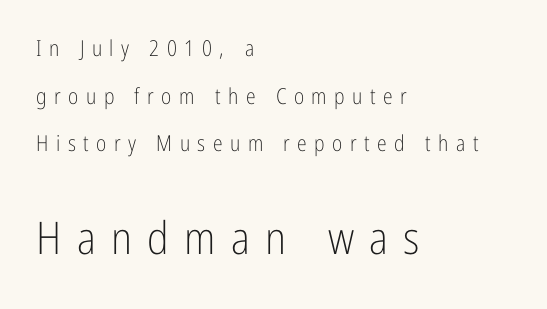
In terms of letterspacing, this is a distinctly airy, spread setting. A bare baseline throughout the passage. A student would notice the bottom passage is typeset larger than what precedes it. The letters carry no serifs — their stems end cleanly without finishing strokes. Teacher's note: observe the even left margin — that is flush-left alignment. The passage shown stacks its lines with a broad gap.
